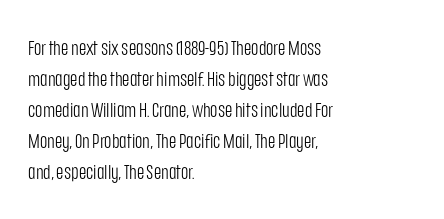
The face looks like a standard text weight, possibly lighter. The type is set solid horizontally, with unmodified tracking. The lettering stays uniformly vertical, giving the passage a roman look. Leading: standard. Casual observation: everything's shoved over to the left.
